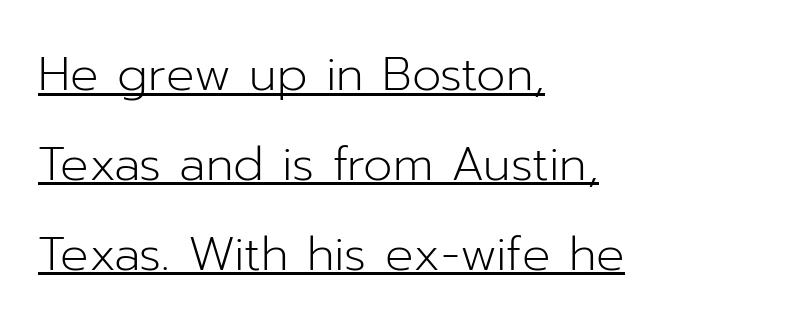
Glyph-to-glyph distance matches everyday printed text. What kind of face is this? One without serifs — a sans. This sample has the flowing, uneven cadence of proportional lettering. Each line starts at the same left margin while the right side varies.
